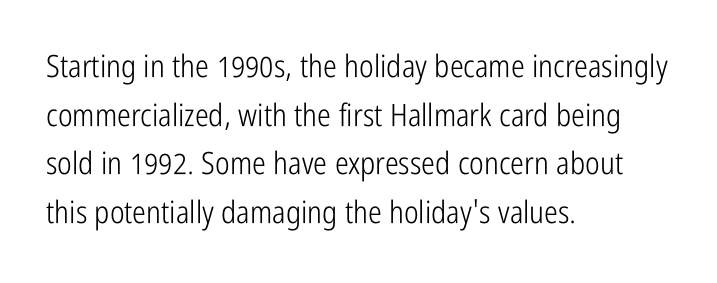
{"serif": "no", "italic": "no", "bold": "no", "weight": "light", "width": "condensed", "stroke_contrast": "low", "x_height": "medium", "monospaced": "no", "underline": "no", "align": "left", "line_spacing": "normal", "line_spacing_ratio": 1.57, "letter_spacing": "normal", "letter_spacing_em": 0.0, "glyph_px": 31}
